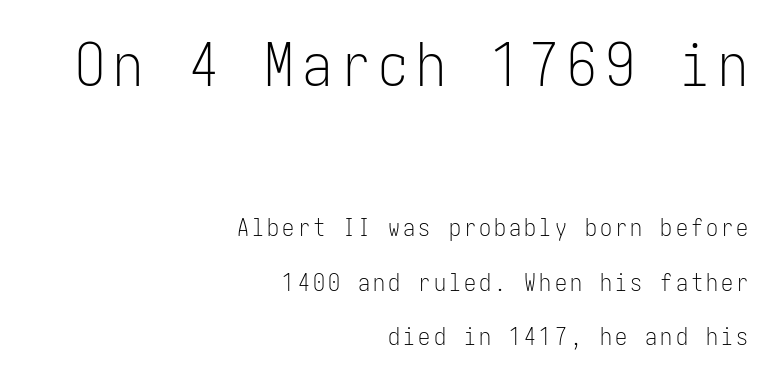
{"serif": "no", "italic": "no", "bold": "no", "weight": "light", "width": "condensed", "stroke_contrast": "low", "x_height": "medium", "underline": "no", "align": "right", "line_spacing": "loose", "line_spacing_ratio": 2.28, "larger_block": "first", "size_ratio": 2.5, "glyph_px": 60}
